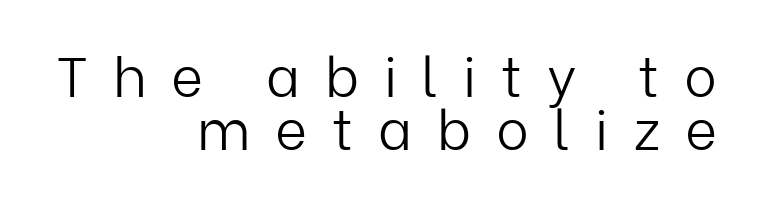
Q: Is the text bold? A: No.
Q: Is the text italic (slanted)? A: No, it is upright.
Q: Is the typeface a serif or a sans-serif typeface? A: Sans-serif.
Q: Is the text underlined? A: No.
Q: How is the paragraph aligned? A: Right-aligned.
Q: Is the spacing between letters normal or unusually wide? A: Unusually wide.
Q: Is the spacing between lines tight, normal or loose? A: Tight.
Q: Width (condensed, normal, or wide)? A: Normal.
Q: Stroke contrast? A: Low.
Q: x-height? A: Medium.
Q: Monospaced? A: No.
